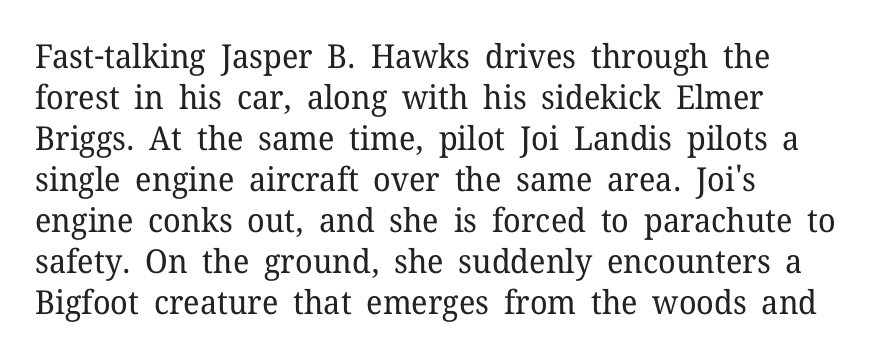
The image shows 33 px regular-weight serif type, upright; set left-aligned, line spacing 1.24x, normal letter spacing, not underlined; low stroke contrast and a medium x-height.
